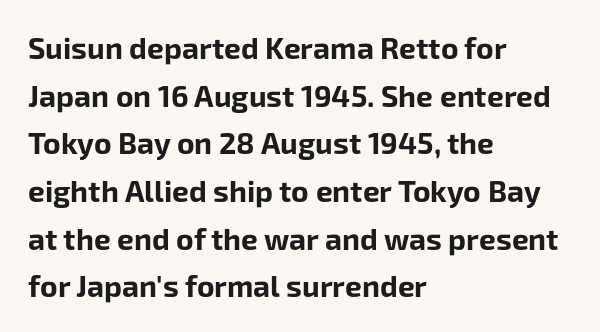
The image shows 30 px bold sans-serif type, upright; set left-aligned, normal line spacing (1.59x), normal letter spacing, not underlined; low stroke contrast and a medium x-height.
